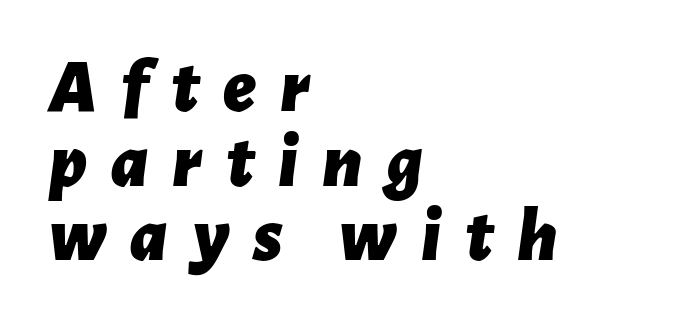
The space directly below the letters is spotless. Horizontally, the lines are justified to the leading edge only. The designer dialed line spacing down below the default. The passage shown is typed in a proportional face where columns would drift.
